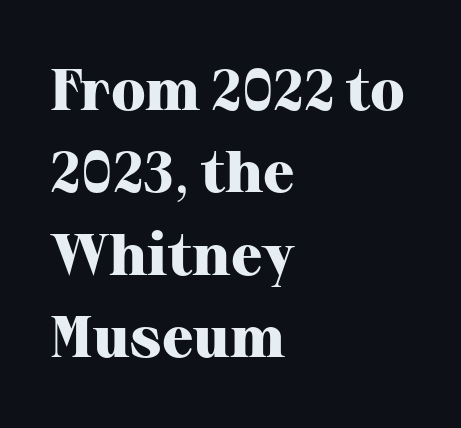
The image shows 58 px heavy serif type, upright; set left-aligned, normal line spacing (1.42x), normal letter spacing, not underlined; high stroke contrast and a medium x-height.
